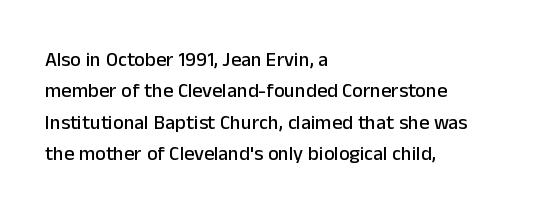
Compared with a centered layout, this one pins lines to the left instead. The space beneath each line is pristine and unruled. The passage shown stacks its lines at a standard gap. Do the letters lean? They stand straight. Spacing between characters is what you'd get straight out of the box.
